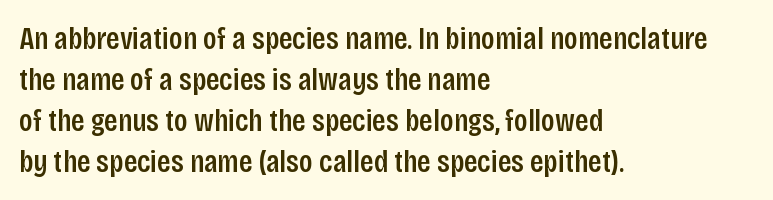
The image shows 32 px semibold, condensed sans-serif type, upright; set left-aligned, normal line spacing (1.28x), normal letter spacing, not underlined; low stroke contrast and a large x-height.
